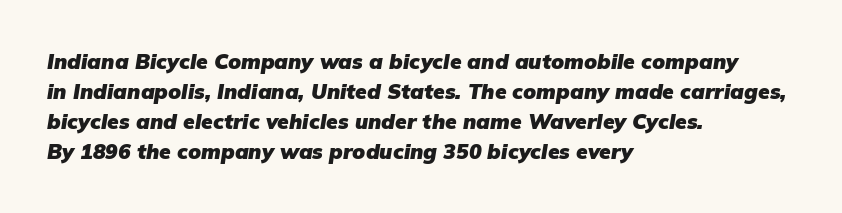
{"italic": "yes", "lean": "right", "slant_degrees": 9, "bold": "yes", "underline": "no", "align": "left", "line_spacing": "normal", "line_spacing_ratio": 1.43, "letter_spacing": "normal", "letter_spacing_em": 0.0, "glyph_px": 21}
